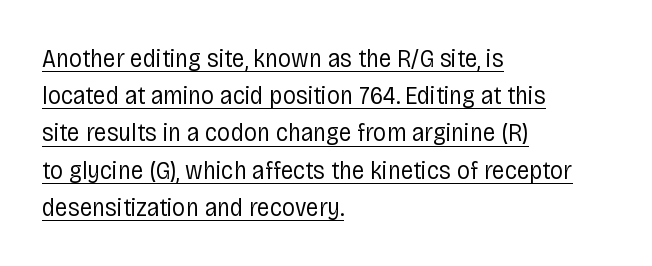
The image shows 26 px text type, upright; set left-aligned, normal line spacing (1.43x), normal letter spacing, underlined.
